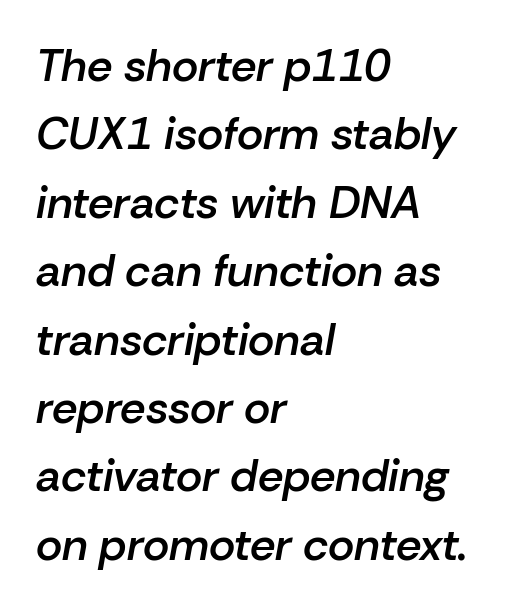
{"italic": "yes", "lean": "right", "slant_degrees": 10, "bold": "semi", "weight": "semibold", "width": "normal", "stroke_contrast": "low", "x_height": "medium", "monospaced": "no", "underline": "no", "align": "left", "line_spacing": "normal", "line_spacing_ratio": 1.52, "letter_spacing": "normal", "letter_spacing_em": 0.0, "glyph_px": 45}
